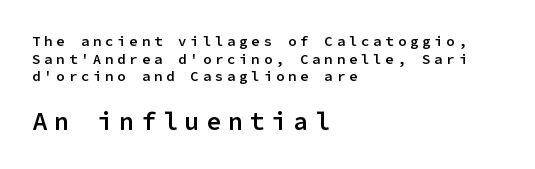
Baseline-to-baseline distance is the conventional proportion of letter height. The typography opts for an upright posture over an oblique one. Horizontally, the lines are justified to the leading edge only. What stands out about the letter spacing? Its width — letters are far apart. Typesetter's note: demi weight, one step under bold. Decoration check: the copy has no underline.
